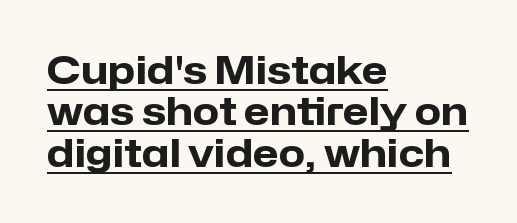
{"serif": "no", "italic": "no", "bold": "yes", "weight": "heavy", "width": "normal", "stroke_contrast": "low", "x_height": "medium", "monospaced": "no", "underline": "yes", "align": "left", "line_spacing": "tight", "line_spacing_ratio": 1.09, "letter_spacing": "normal", "letter_spacing_em": 0.0, "glyph_px": 38}
